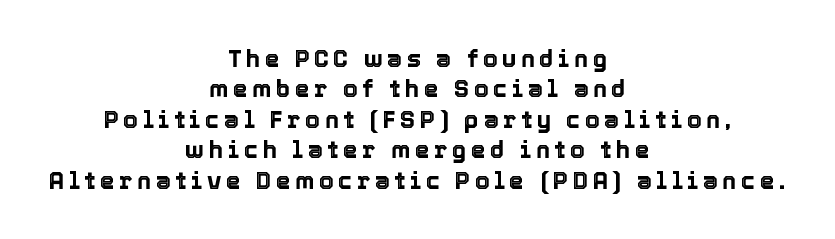
Q: Is the text italic (slanted)? A: No, it is upright.
Q: Is the text underlined? A: No.
Q: How is the paragraph aligned? A: Centered.
Q: Is the spacing between lines tight, normal or loose? A: Normal.
